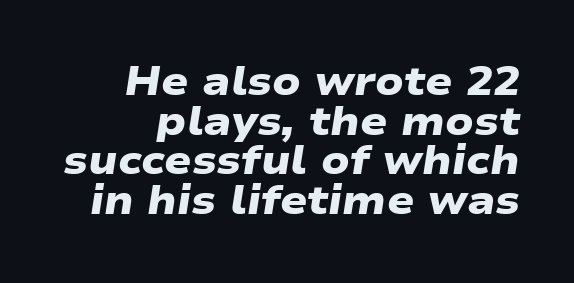
{"serif": "no", "bold": "yes", "weight": "heavy", "width": "wide", "stroke_contrast": "low", "x_height": "medium", "monospaced": "no", "underline": "no", "line_spacing": "tight", "line_spacing_ratio": 0.99, "letter_spacing": "normal", "letter_spacing_em": 0.0, "glyph_px": 40}
